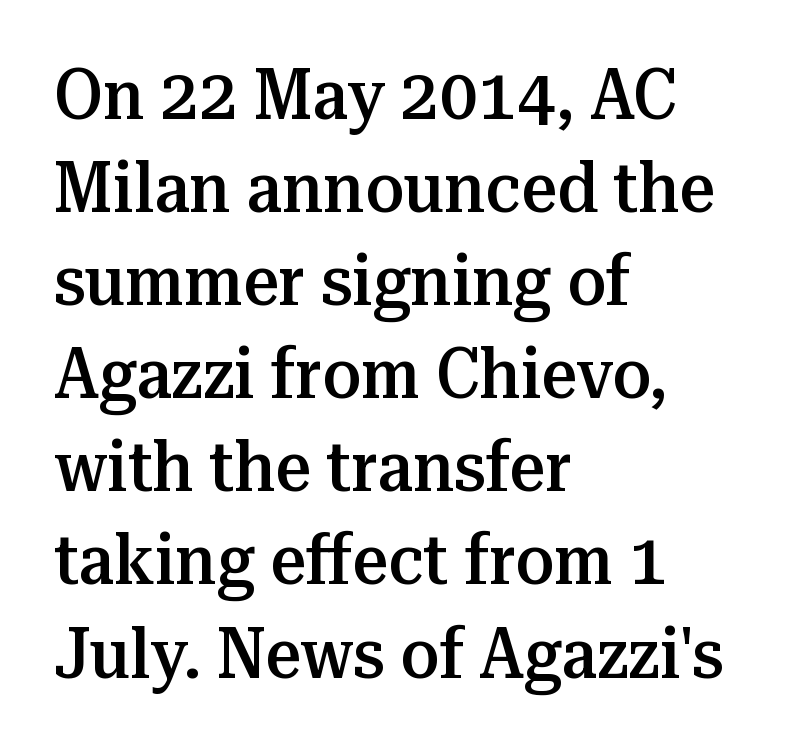
{"serif": "yes", "italic": "no", "bold": "semi", "weight": "semibold", "width": "normal", "stroke_contrast": "medium", "x_height": "medium", "monospaced": "no", "underline": "no", "align": "left", "line_spacing": "normal", "line_spacing_ratio": 1.33, "letter_spacing": "normal", "letter_spacing_em": 0.0, "glyph_px": 70}
